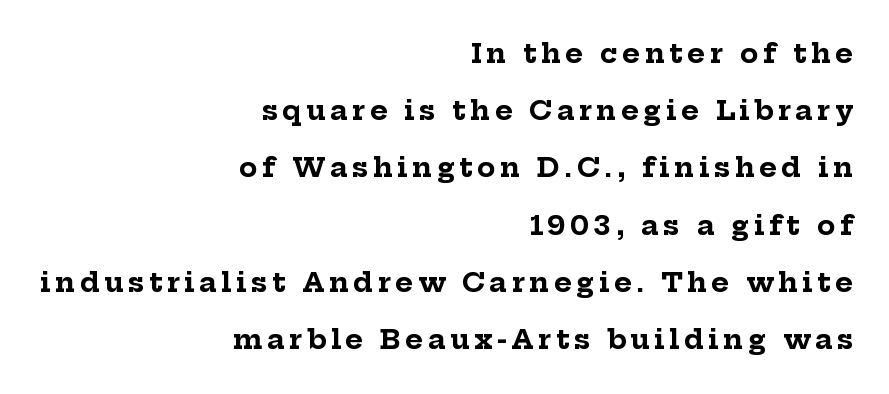
Q: Is the text bold? A: Yes.
Q: Is the text italic (slanted)? A: No, it is upright.
Q: Is the text underlined? A: No.
Q: How is the paragraph aligned? A: Right-aligned.
Q: Is the spacing between lines tight, normal or loose? A: Loose.
